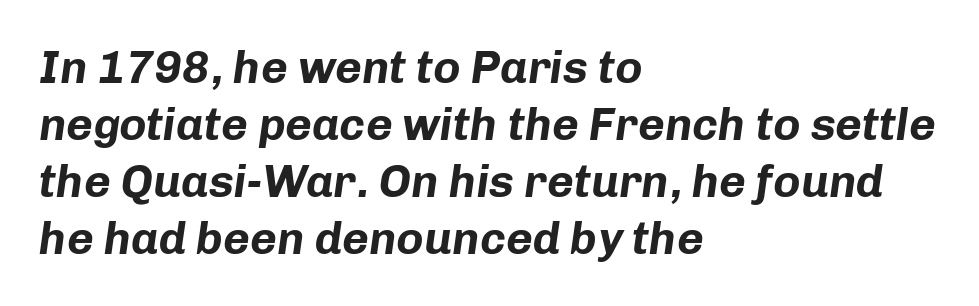
{"italic": "yes", "lean": "right", "slant_degrees": 8, "bold": "yes", "weight": "bold", "width": "normal", "stroke_contrast": "low", "x_height": "medium", "monospaced": "no", "underline": "no", "align": "left", "line_spacing_ratio": 1.24, "letter_spacing": "normal", "letter_spacing_em": 0.0, "glyph_px": 46}
